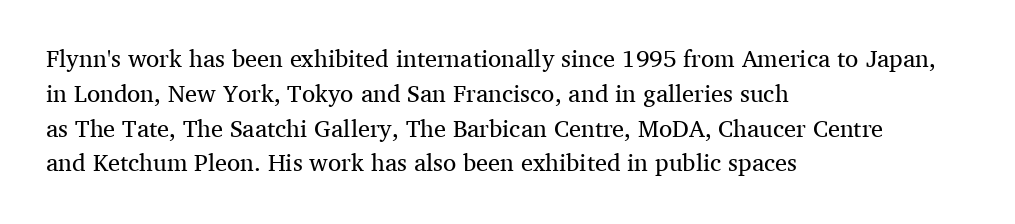
Summary of weight: not heavy and not bold. The passage shown stacks its lines at a standard gap. Upright lettering throughout. Tracking value appears to be zero — textbook default spacing.
